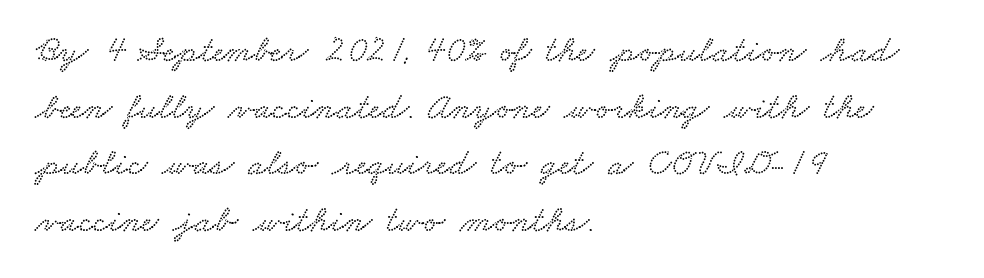
The image shows 37 px wide type; set left-aligned, normal line spacing (1.53x), normal letter spacing, not underlined; low stroke contrast and a small x-height.
